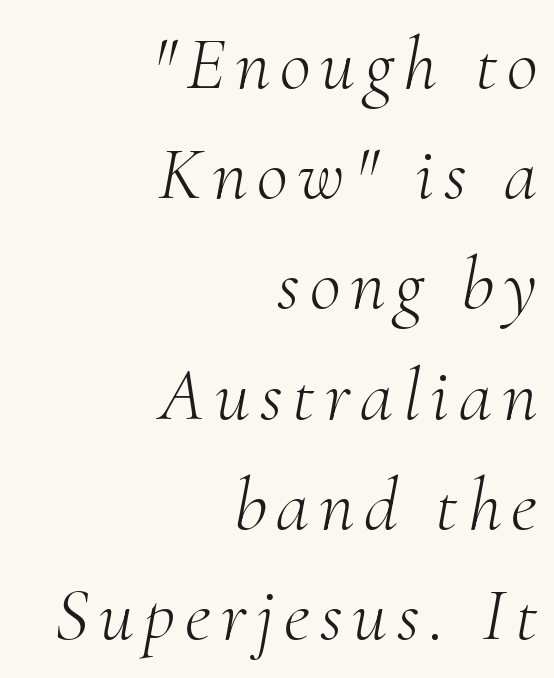
{"serif": "yes", "italic": "yes", "lean": "right", "slant_degrees": 10, "bold": "no", "weight": "light", "width": "normal", "stroke_contrast": "medium", "x_height": "small", "monospaced": "no", "underline": "no", "align": "right", "line_spacing": "normal", "line_spacing_ratio": 1.45, "glyph_px": 76}
